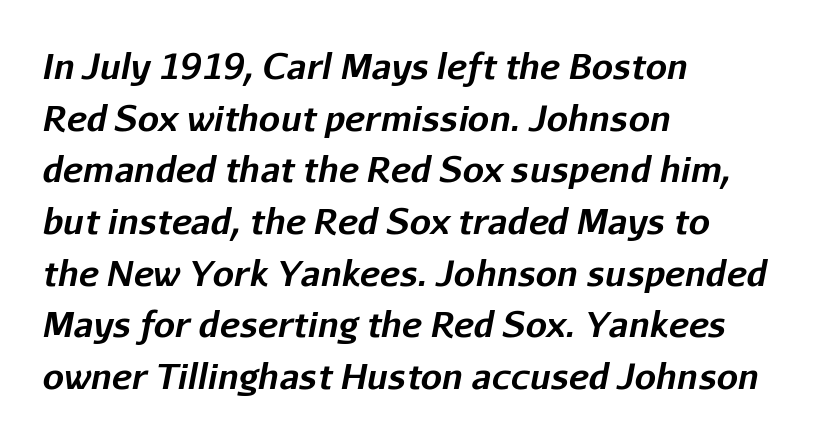
The image shows 34 px bold type, italic (leaning right); set left-aligned, normal line spacing (1.52x), normal letter spacing, not underlined; low stroke contrast and a medium x-height.
